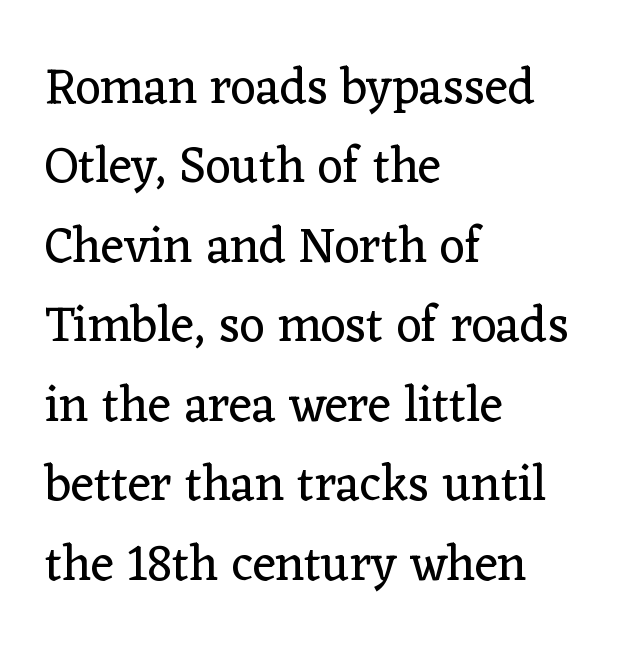
The image shows 50 px regular-weight serif type, upright; set left-aligned, normal line spacing (1.59x), normal letter spacing, not underlined; low stroke contrast and a medium x-height.
